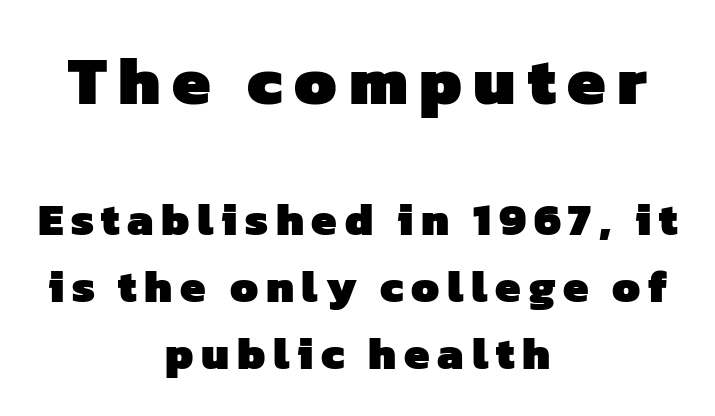
The glyphs in this specimen are sans serif. Anything drawn beneath the words? Only blank space. Summary of weight: heavy, a full bold. The typesetter chose a symmetrical, centered arrangement here.
